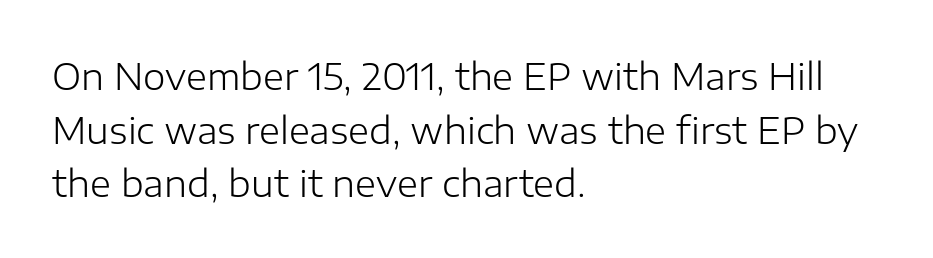
Stroke thickness stays within the range of a standard reading face or lighter. The letters sit at their default tracking, neither squeezed nor spread. The paragraph has a hard left edge and a soft right edge. The type family on display is of the sans-serif kind.
